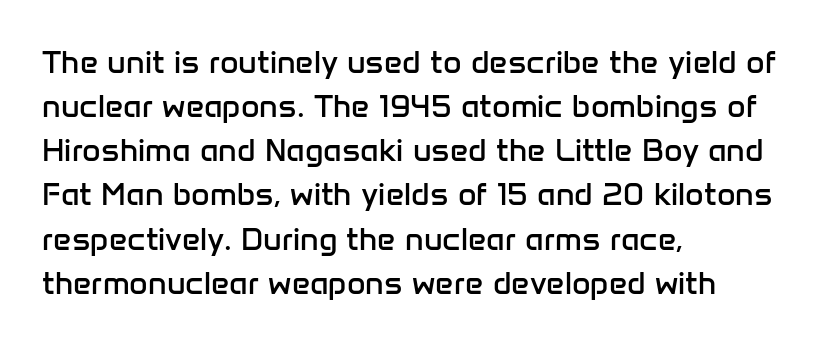
The image shows 32 px regular-weight sans-serif type, upright; set left-aligned, normal line spacing (1.38x), normal letter spacing, not underlined; low stroke contrast and a medium x-height.
